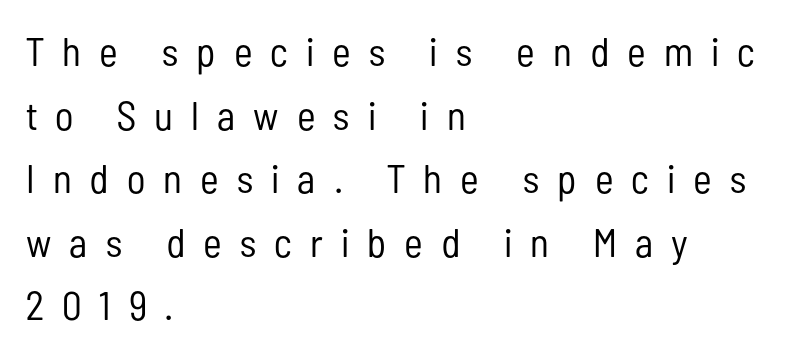
{"serif": "no", "italic": "no", "bold": "no", "weight": "regular", "width": "condensed", "stroke_contrast": "low", "x_height": "medium", "monospaced": "no", "underline": "no", "align": "left", "line_spacing": "normal", "line_spacing_ratio": 1.59, "letter_spacing": "wide", "letter_spacing_em": 0.45, "glyph_px": 40}
